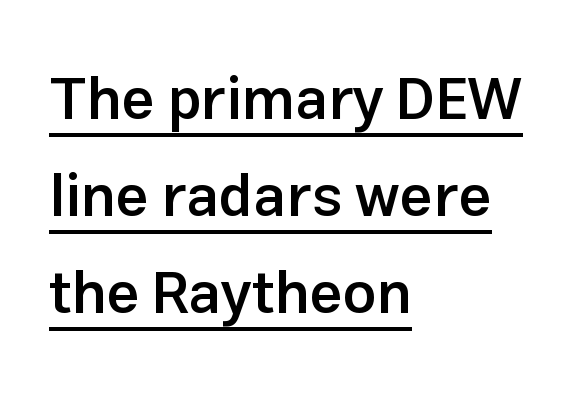
Q: Is the text bold? A: Semi-bold.
Q: Is the text italic (slanted)? A: No, it is upright.
Q: Is the typeface a serif or a sans-serif typeface? A: Sans-serif.
Q: Is the text underlined? A: Yes.
Q: How is the paragraph aligned? A: Left-aligned.
Q: Is the spacing between letters normal or unusually wide? A: Normal.
Q: Is the spacing between lines tight, normal or loose? A: Normal.
Q: Width (condensed, normal, or wide)? A: Normal.
Q: Stroke contrast? A: Low.
Q: x-height? A: Medium.
Q: Monospaced? A: No.
